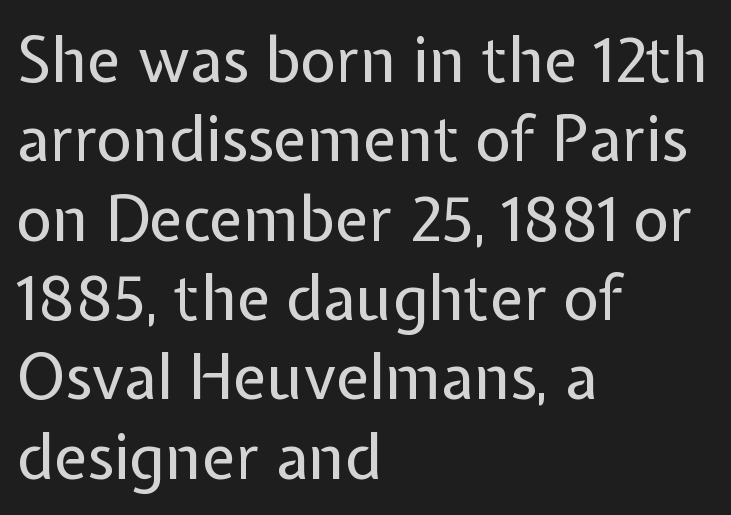
Descenders are the only things crossing below the line. Interline gaps are of average width in this sample. Horizontal alignment here is leftward, the default for most running prose. A typesetter would mark this as roman, not italic.
